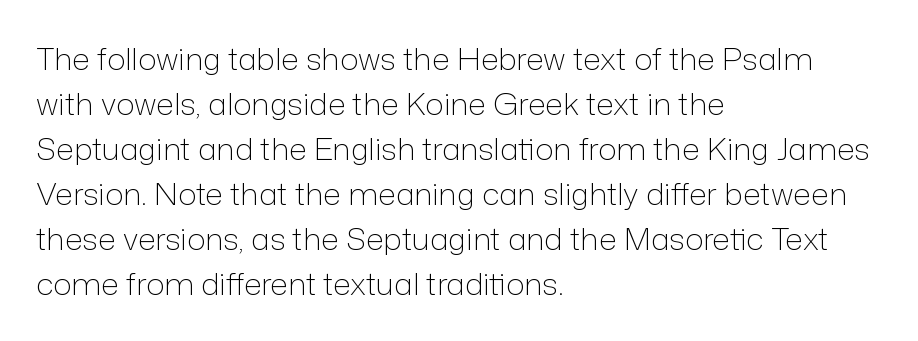
The image shows 31 px light sans-serif type, upright; set left-aligned, normal line spacing (1.45x), normal letter spacing, not underlined; low stroke contrast and a medium x-height.
